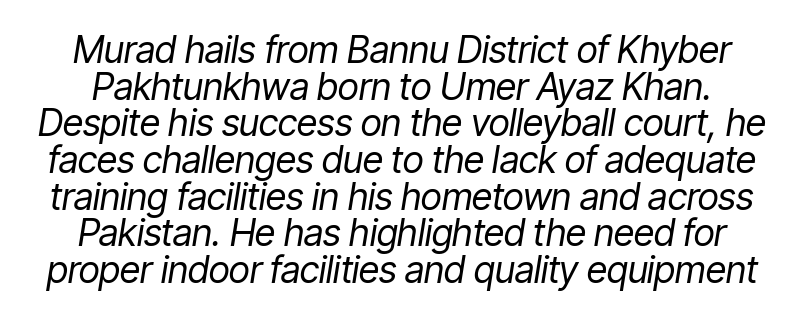
Q: Is the text bold? A: No.
Q: Is the text italic (slanted)? A: Yes, it leans right by about 9 degrees.
Q: Is the text underlined? A: No.
Q: Is the spacing between letters normal or unusually wide? A: Normal.
Q: Is the spacing between lines tight, normal or loose? A: Tight.
Q: Width (condensed, normal, or wide)? A: Condensed.
Q: Stroke contrast? A: Low.
Q: x-height? A: Medium.
Q: Monospaced? A: No.
